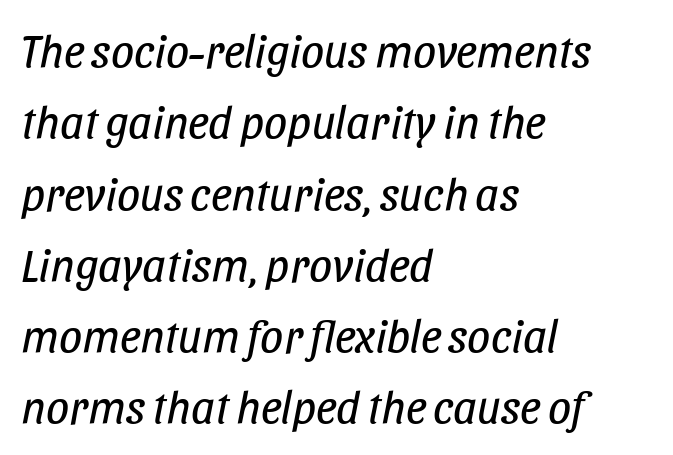
{"italic": "yes", "lean": "right", "slant_degrees": 11, "bold": "no", "weight": "regular", "width": "condensed", "stroke_contrast": "low", "x_height": "large", "monospaced": "no", "underline": "no", "align": "left", "line_spacing": "normal", "line_spacing_ratio": 1.55, "letter_spacing": "normal", "letter_spacing_em": 0.0, "glyph_px": 46}
